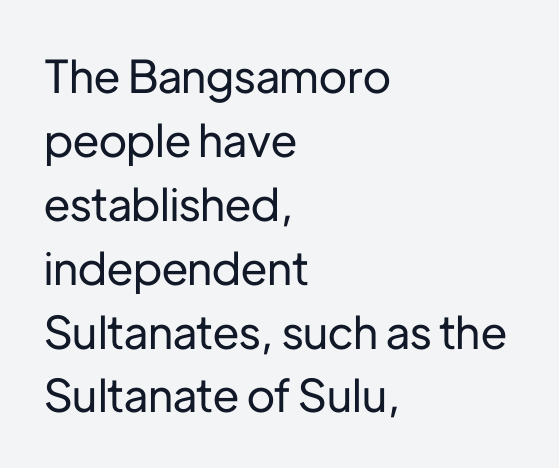
{"serif": "no", "italic": "no", "width": "normal", "stroke_contrast": "low", "x_height": "medium", "monospaced": "no", "underline": "no", "align": "left", "line_spacing": "normal", "line_spacing_ratio": 1.42, "letter_spacing": "normal", "letter_spacing_em": 0.0, "glyph_px": 45}
